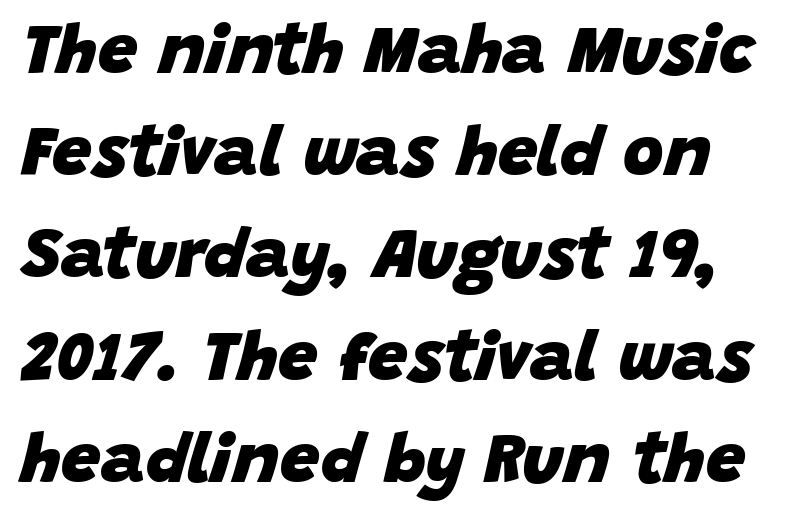
{"italic": "yes", "lean": "right", "slant_degrees": 15, "bold": "yes", "weight": "heavy", "width": "normal", "stroke_contrast": "low", "x_height": "large", "monospaced": "no", "underline": "no", "line_spacing": "normal", "line_spacing_ratio": 1.46, "letter_spacing": "normal", "letter_spacing_em": 0.0, "glyph_px": 70}
